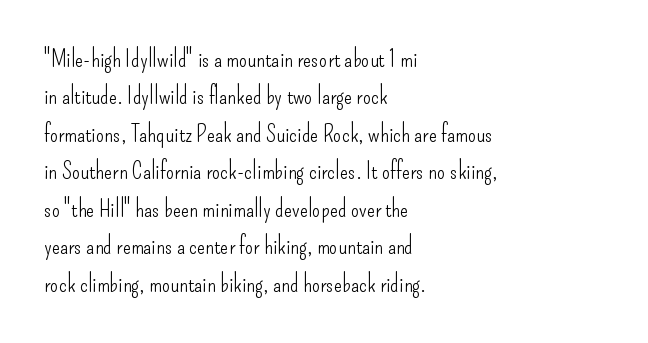
Evenly set lines give the paragraph a standard silhouette. Here the glyphs are tracked normally, forming tight word shapes. Rule under the text: the space is simply empty. Italic? Not at all — the glyphs are vertical. These glyphs show unthickened strokes, regular width or finer.
